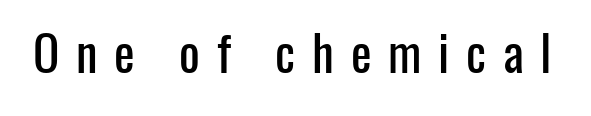
{"serif": "no", "italic": "no", "width": "condensed", "stroke_contrast": "low", "x_height": "medium", "monospaced": "no", "underline": "no", "letter_spacing": "wide", "letter_spacing_em": 0.34, "glyph_px": 49}
